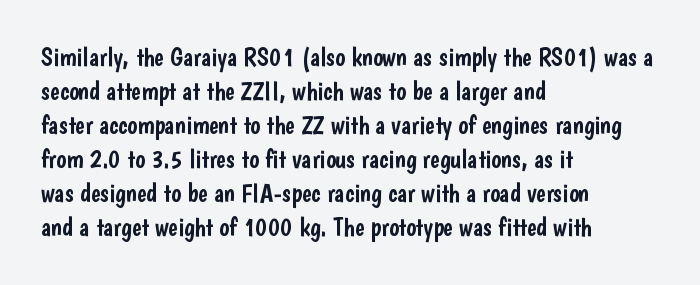
{"italic": "no", "underline": "no", "align": "left", "line_spacing": "normal", "line_spacing_ratio": 1.31, "letter_spacing": "normal", "letter_spacing_em": 0.0, "glyph_px": 26}
